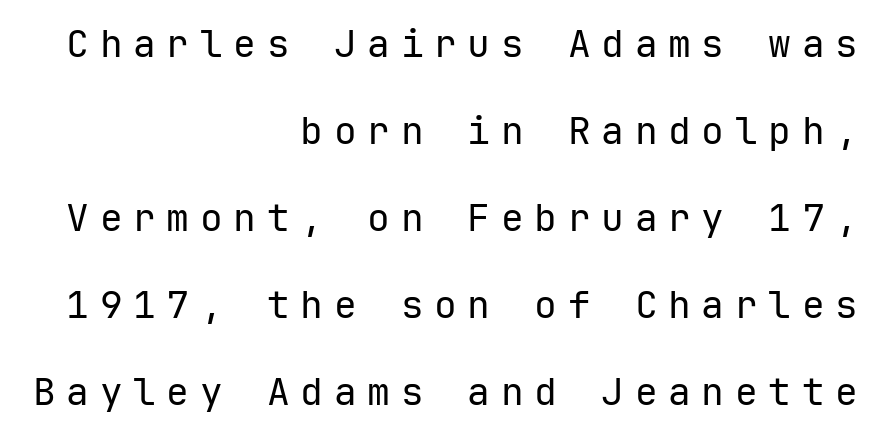
Q: Is the text bold? A: No.
Q: Is the text italic (slanted)? A: No, it is upright.
Q: Is the typeface a serif or a sans-serif typeface? A: Sans-serif.
Q: Is the text underlined? A: No.
Q: How is the paragraph aligned? A: Right-aligned.
Q: Is the spacing between letters normal or unusually wide? A: Unusually wide.
Q: Is the spacing between lines tight, normal or loose? A: Loose.
Q: Width (condensed, normal, or wide)? A: Normal.
Q: Stroke contrast? A: Low.
Q: x-height? A: Medium.
Q: Monospaced? A: Yes.
